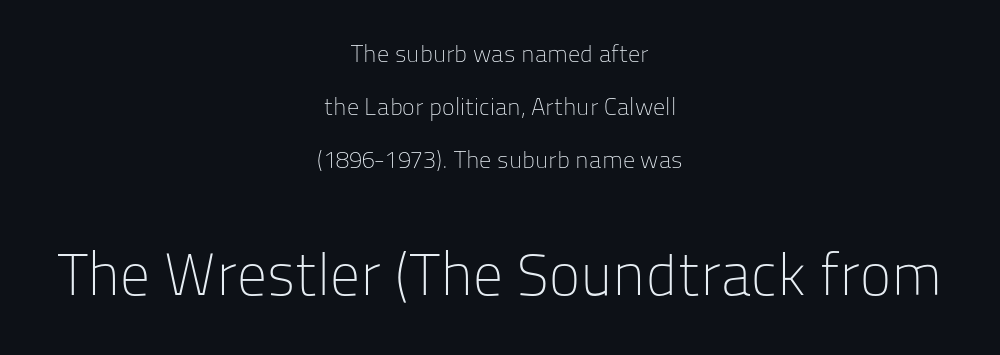
Q: Is the text bold? A: No.
Q: Is the text italic (slanted)? A: No, it is upright.
Q: Is the typeface a serif or a sans-serif typeface? A: Sans-serif.
Q: Is the text underlined? A: No.
Q: How is the paragraph aligned? A: Centered.
Q: Is the spacing between letters normal or unusually wide? A: Normal.
Q: Is the spacing between lines tight, normal or loose? A: Loose.
Q: Which block of text is set in a larger size, the first (top) or the second (bottom)? A: The second (bottom) one.
Q: Width (condensed, normal, or wide)? A: Normal.
Q: Stroke contrast? A: Low.
Q: x-height? A: Medium.
Q: Monospaced? A: No.
